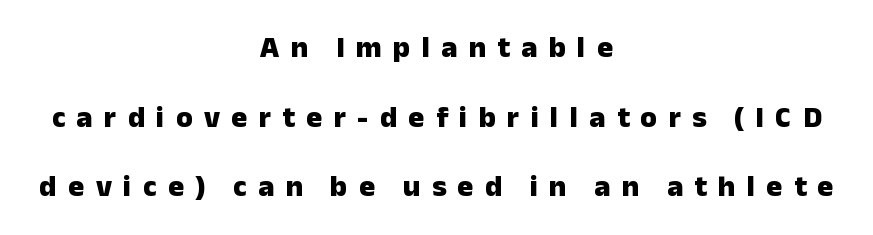
The type family on display is of the sans-serif kind. Tall strokes in this sample are plumb rather than angled. Leftover space on each line is divided equally before and after the words. The strokes are fattened all the way to bold. If you measured baseline to baseline, you'd find a long distance.
